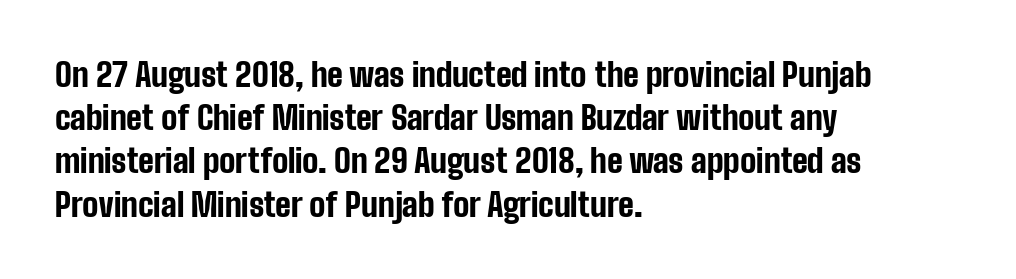
The passage shown is not underscored anywhere. The setting favours the left margin, as ordinary paragraphs usually do. Posture: straight, roman, zero tilt. The letters are bold, with thick, heavy strokes. A sans-serif font was chosen for this passage. One glance says typical: line gaps are just what's usual.
